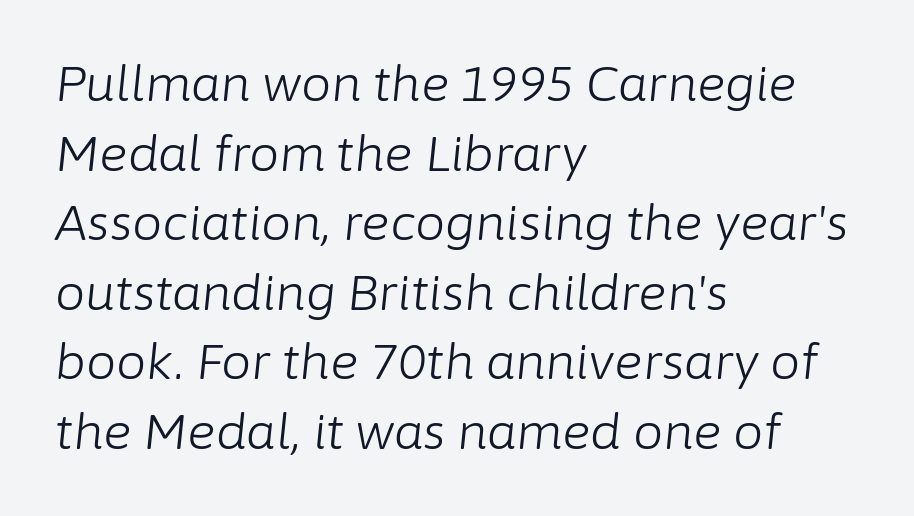
{"italic": "yes", "lean": "right", "slant_degrees": 6, "bold": "no", "weight": "light", "width": "normal", "stroke_contrast": "low", "x_height": "medium", "monospaced": "no", "underline": "no", "align": "left", "line_spacing": "normal", "line_spacing_ratio": 1.45, "letter_spacing": "normal", "letter_spacing_em": 0.0, "glyph_px": 48}
